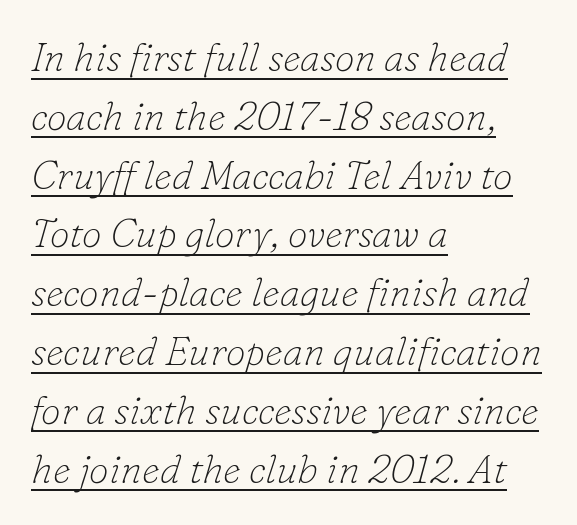
{"serif": "yes", "italic": "yes", "lean": "right", "slant_degrees": 16, "bold": "no", "weight": "thin", "width": "normal", "stroke_contrast": "low", "x_height": "small", "monospaced": "no", "underline": "yes", "align": "left", "line_spacing": "normal", "line_spacing_ratio": 1.47, "letter_spacing": "normal", "letter_spacing_em": 0.0, "glyph_px": 40}
